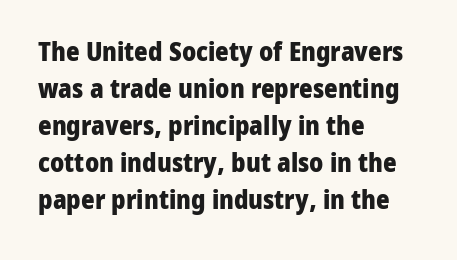
The image shows 26 px bold type, upright; set left-aligned, normal line spacing (1.42x), normal letter spacing, not underlined.
